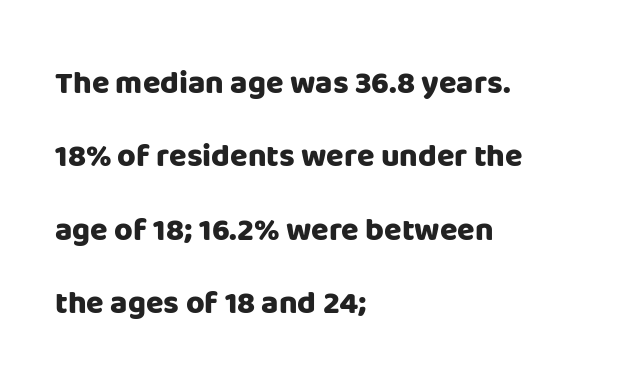
{"serif": "no", "italic": "no", "bold": "yes", "weight": "heavy", "width": "normal", "stroke_contrast": "low", "x_height": "large", "monospaced": "no", "underline": "no", "align": "left", "line_spacing": "loose", "line_spacing_ratio": 2.29, "letter_spacing": "normal", "letter_spacing_em": 0.0, "glyph_px": 32}
